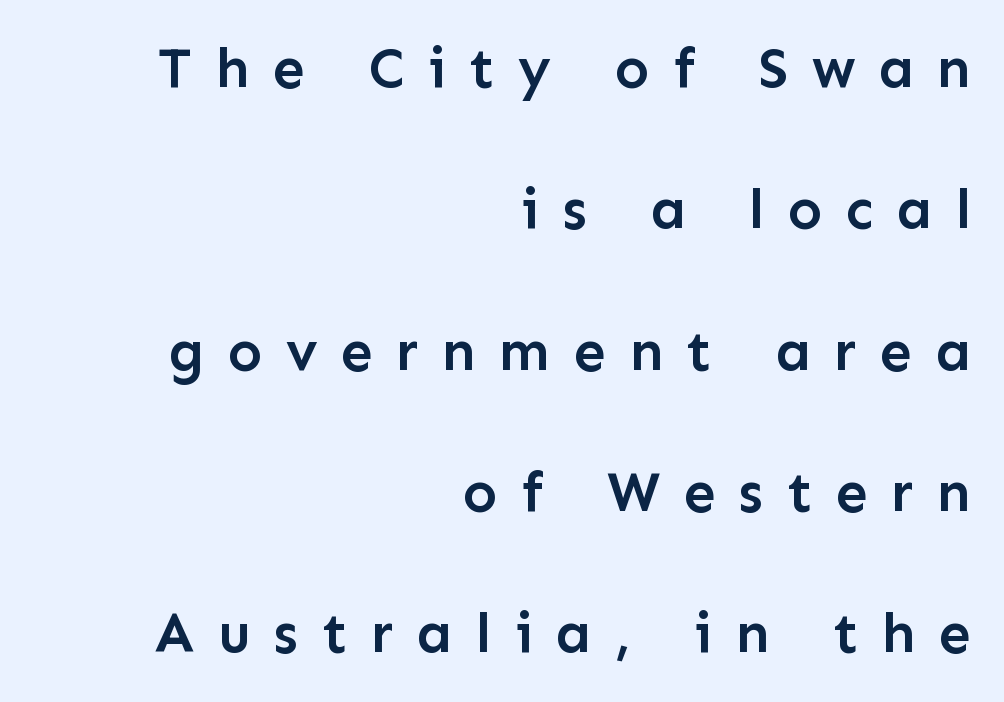
The image shows 57 px semibold sans-serif type, upright; set right-aligned, loose line spacing (2.48x), unusually wide letter spacing (+0.41 em), not underlined; low stroke contrast and a medium x-height.
